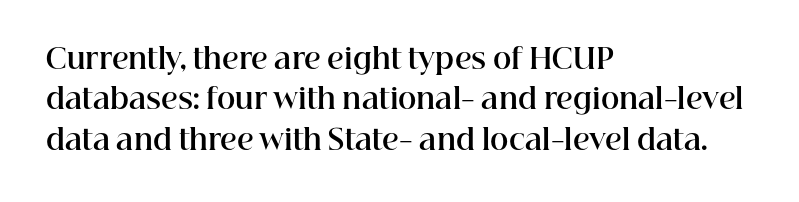
{"serif": "yes", "italic": "no", "bold": "yes", "weight": "bold", "width": "normal", "stroke_contrast": "high", "x_height": "medium", "monospaced": "no", "underline": "no", "align": "left", "line_spacing": "normal", "line_spacing_ratio": 1.44, "letter_spacing": "normal", "letter_spacing_em": 0.0, "glyph_px": 28}
